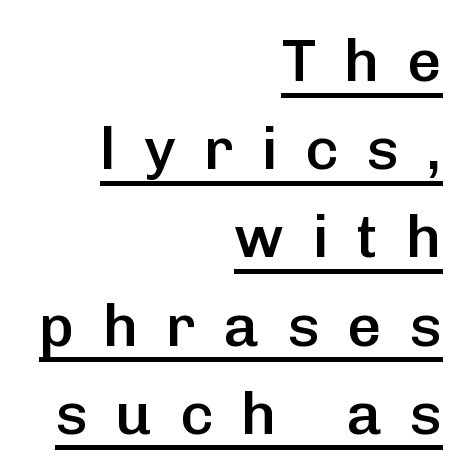
{"serif": "no", "italic": "no", "bold": "semi", "weight": "semibold", "width": "normal", "stroke_contrast": "low", "x_height": "medium", "monospaced": "no", "underline": "yes", "align": "right", "line_spacing": "normal", "line_spacing_ratio": 1.47, "letter_spacing": "wide", "letter_spacing_em": 0.46, "glyph_px": 60}
